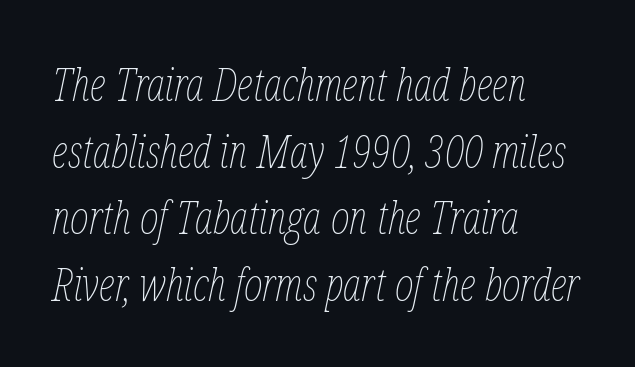
{"italic": "yes", "lean": "right", "slant_degrees": 12, "bold": "no", "weight": "thin", "width": "condensed", "stroke_contrast": "low", "x_height": "medium", "monospaced": "no", "underline": "no", "align": "left", "line_spacing": "normal", "line_spacing_ratio": 1.48, "letter_spacing": "normal", "letter_spacing_em": 0.0, "glyph_px": 45}
